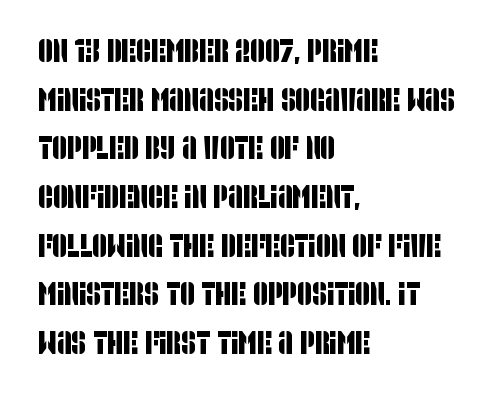
{"serif": "no", "width": "condensed", "stroke_contrast": "low", "x_height": "large", "monospaced": "no", "underline": "no", "align": "left", "line_spacing": "normal", "line_spacing_ratio": 1.52, "letter_spacing": "normal", "letter_spacing_em": 0.0, "glyph_px": 32}
